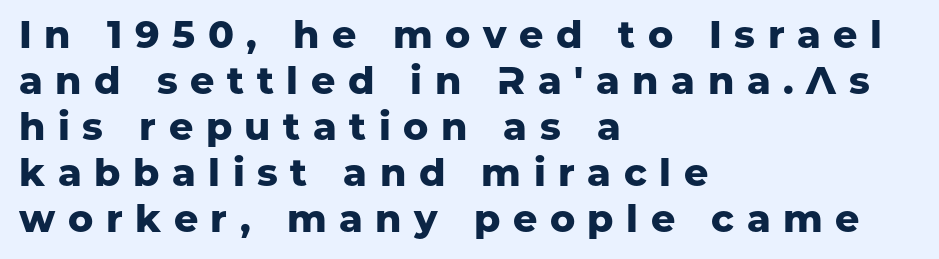
The image shows 38 px heavy sans-serif type, upright; set left-aligned, line spacing 1.21x, unusually wide letter spacing (+0.33 em), not underlined; low stroke contrast and a medium x-height.
